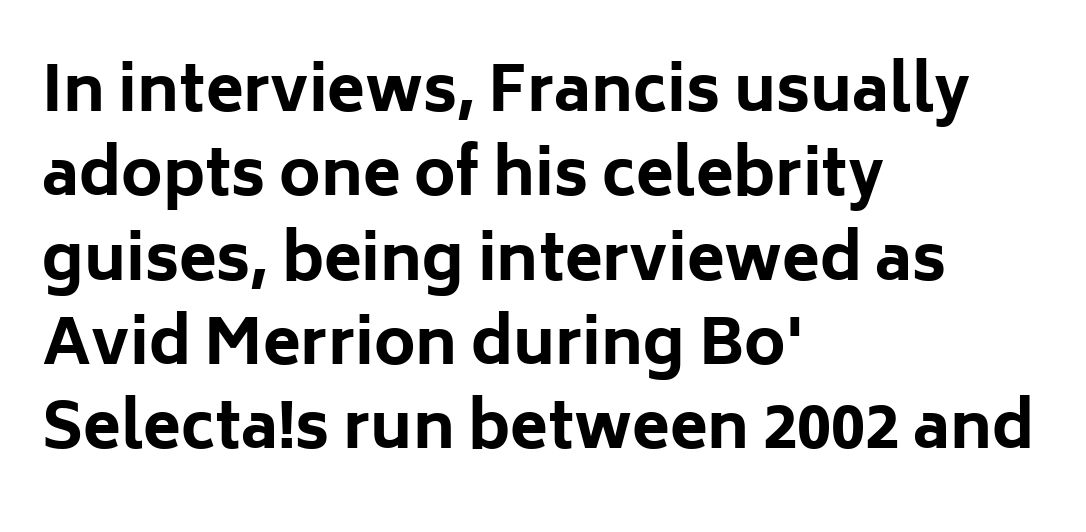
Q: Is the text bold? A: Yes.
Q: Is the text italic (slanted)? A: No, it is upright.
Q: Is the typeface a serif or a sans-serif typeface? A: Sans-serif.
Q: Is the text underlined? A: No.
Q: How is the paragraph aligned? A: Left-aligned.
Q: Is the spacing between letters normal or unusually wide? A: Normal.
Q: Is the spacing between lines tight, normal or loose? A: Normal.
Q: Width (condensed, normal, or wide)? A: Normal.
Q: Stroke contrast? A: Low.
Q: x-height? A: Medium.
Q: Monospaced? A: No.
